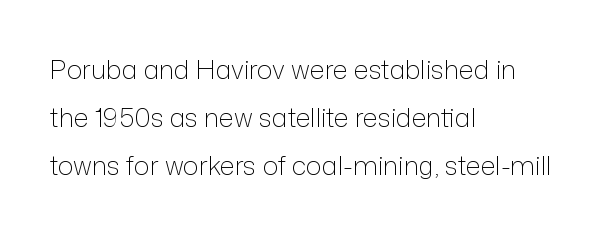
{"italic": "no", "bold": "no", "underline": "no", "align": "left", "line_spacing_ratio": 1.85, "letter_spacing": "normal", "letter_spacing_em": 0.0, "glyph_px": 26}
